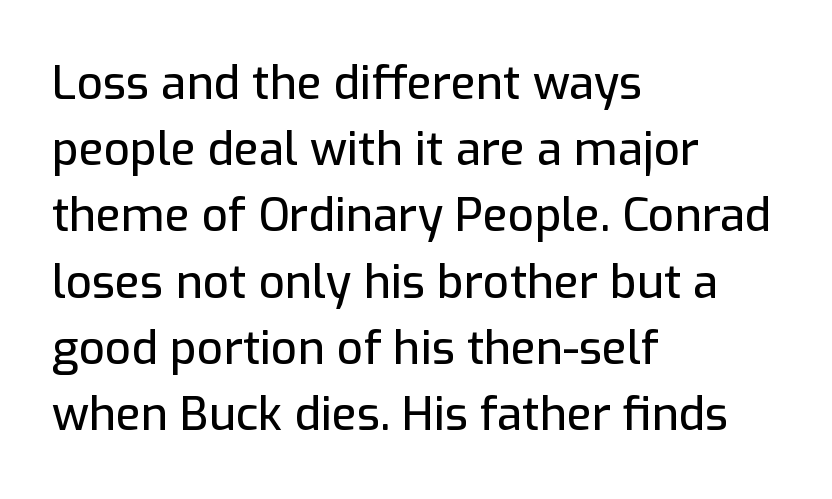
Has an underline been added? It has not. These lines were composed using upright roman letters. A typesetter would call this proportional, since set widths differ per character. This sample is left-justified, so line endings fall wherever the words run out. The rendering shows plain stroke endings on the letterforms — a sans-serif design. These lines keep a tight, regular rhythm from letter to letter.
